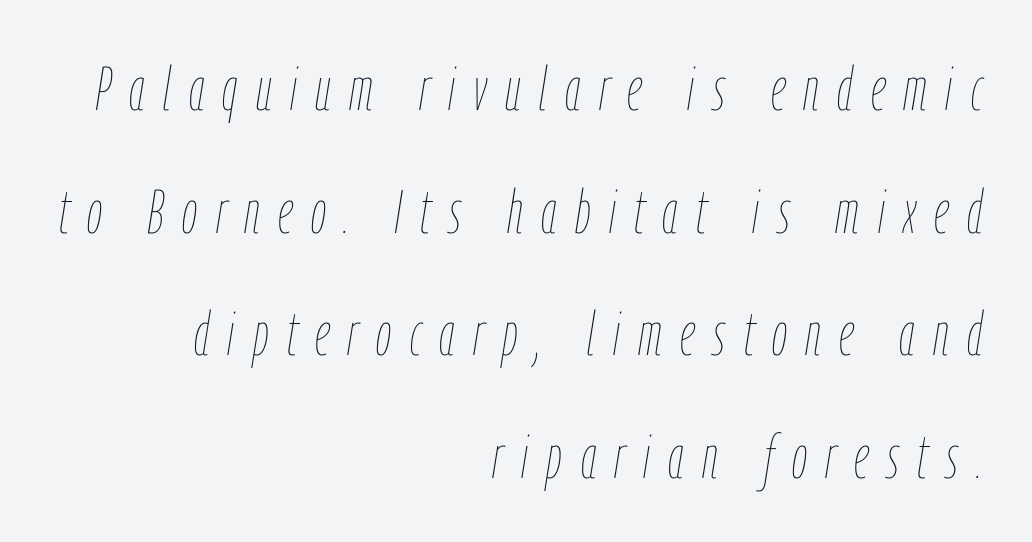
The image shows 61 px thin, condensed type, italic (leaning right); set right-aligned, loose line spacing (2.01x), unusually wide letter spacing (+0.3 em), not underlined; low stroke contrast and a medium x-height.
